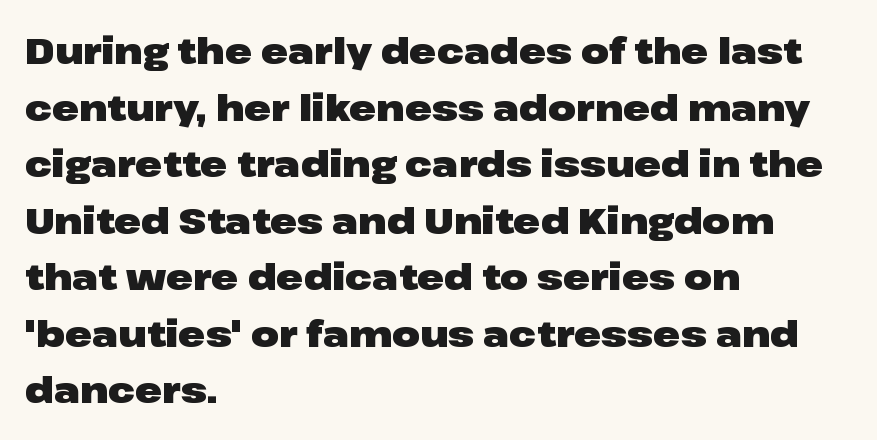
Q: Is the text bold? A: Yes.
Q: Is the text italic (slanted)? A: No, it is upright.
Q: Is the typeface a serif or a sans-serif typeface? A: Sans-serif.
Q: Is the text underlined? A: No.
Q: How is the paragraph aligned? A: Left-aligned.
Q: Is the spacing between letters normal or unusually wide? A: Normal.
Q: Is the spacing between lines tight, normal or loose? A: Normal.
Q: Width (condensed, normal, or wide)? A: Wide.
Q: Stroke contrast? A: Low.
Q: x-height? A: Medium.
Q: Monospaced? A: No.
